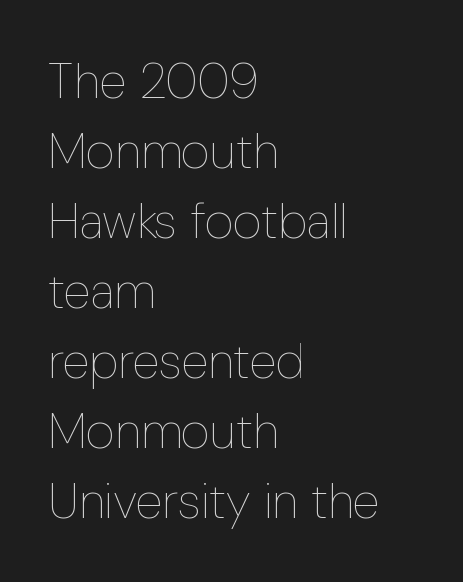
The image shows 50 px thin, condensed type, upright; set left-aligned, normal line spacing (1.4x), normal letter spacing, not underlined; low stroke contrast and a medium x-height.
